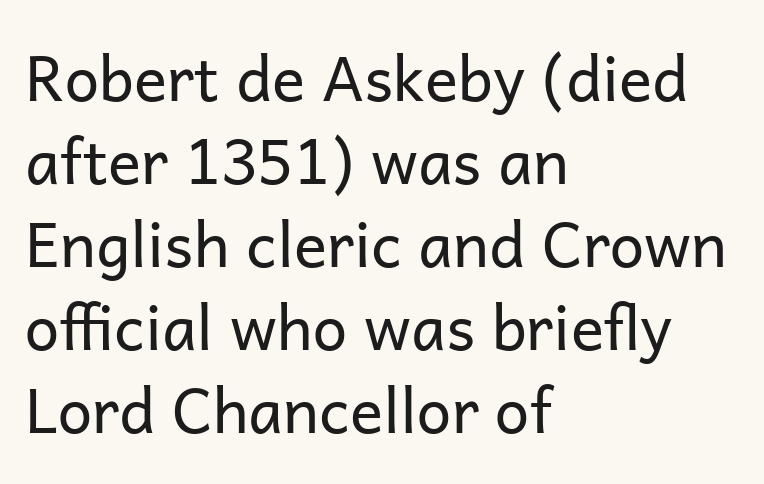
{"serif": "no", "italic": "no", "bold": "no", "weight": "regular", "width": "normal", "stroke_contrast": "low", "x_height": "medium", "monospaced": "no", "underline": "no", "align": "left", "line_spacing": "normal", "line_spacing_ratio": 1.34, "letter_spacing": "normal", "letter_spacing_em": 0.0, "glyph_px": 62}
